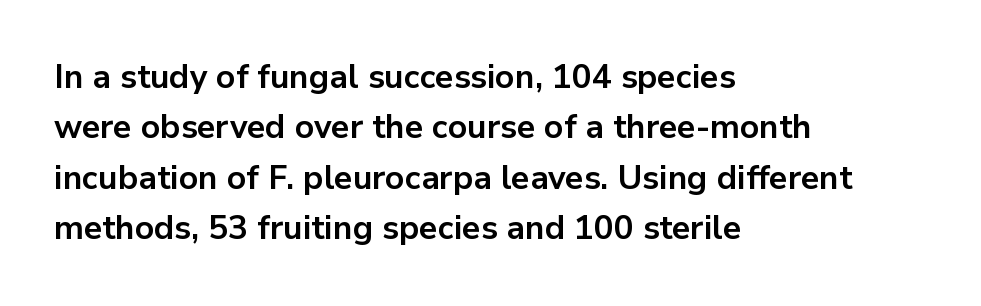
Tracking value appears to be zero — textbook default spacing. The rendering uses a moderate line-height, typical for paragraphs. This is the regular roman posture of the typeface. Nobody drew a line under any word here. Here the designer chose a conventional face with non-uniform glyph widths.
